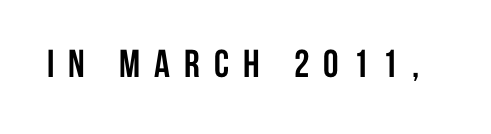
{"serif": "no", "italic": "no", "bold": "yes", "weight": "semibold", "width": "condensed", "stroke_contrast": "low", "x_height": "large", "monospaced": "no", "underline": "no", "letter_spacing": "wide", "letter_spacing_em": 0.36, "glyph_px": 39}
